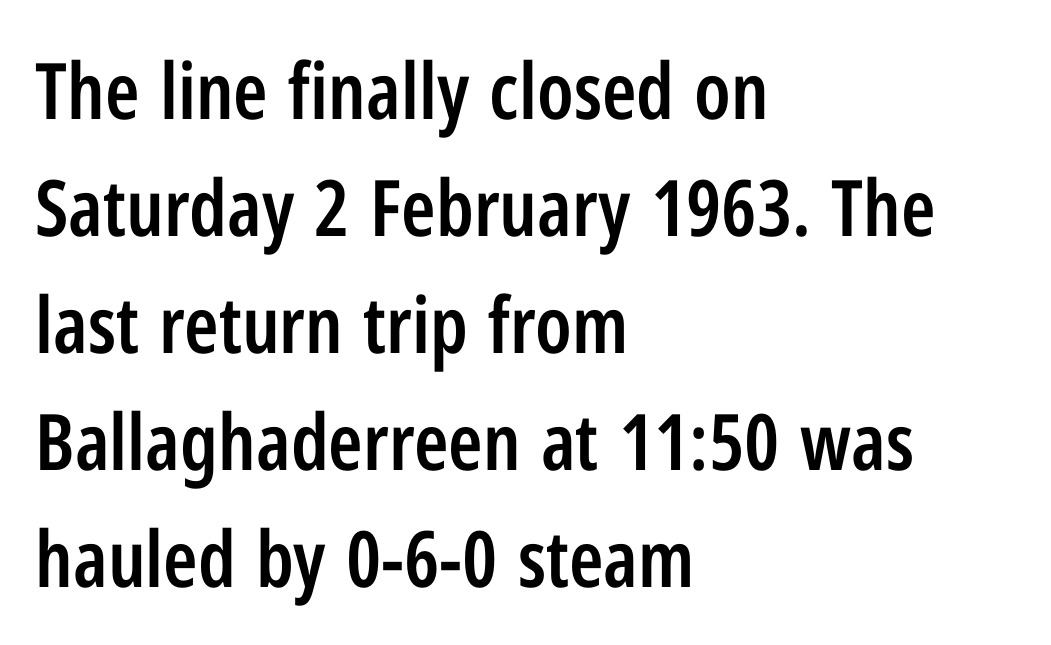
The image shows 78 px semibold, condensed sans-serif type, upright; set left-aligned, normal line spacing (1.5x), normal letter spacing, not underlined; low stroke contrast and a medium x-height.
